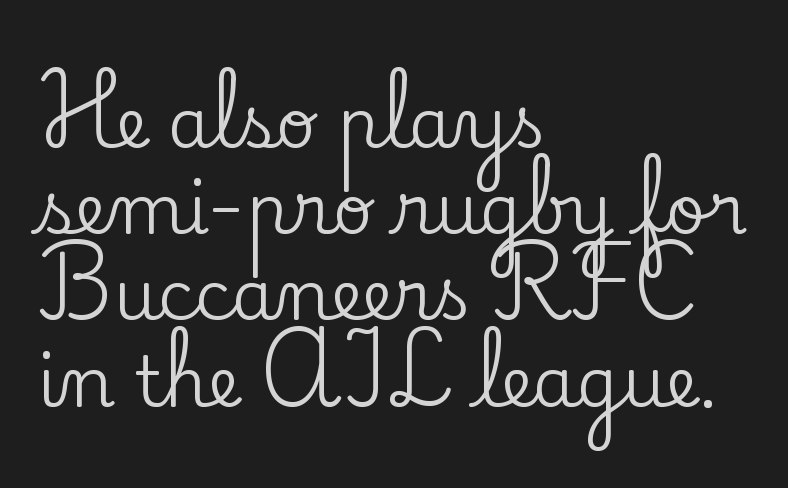
Q: Is the text italic (slanted)? A: No, it is upright.
Q: Is the typeface a serif or a sans-serif typeface? A: Serif.
Q: Is the text underlined? A: No.
Q: How is the paragraph aligned? A: Left-aligned.
Q: Is the spacing between letters normal or unusually wide? A: Normal.
Q: Is the spacing between lines tight, normal or loose? A: Normal.
Q: Width (condensed, normal, or wide)? A: Normal.
Q: Stroke contrast? A: Low.
Q: x-height? A: Small.
Q: Monospaced? A: No.
